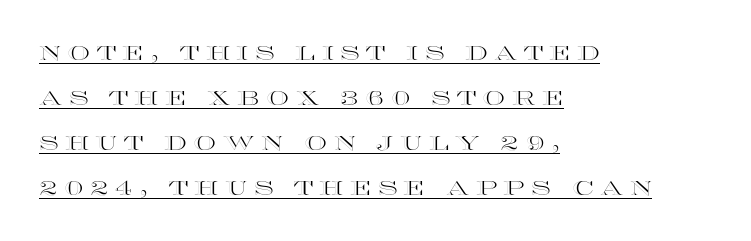
You can see a thin bar hugging the bottom of the glyphs. Look at the tracking — it's clearly loosened, letters drifting apart. These lines are set flush left with a ragged right edge. The lettering holds an erect, upright posture throughout. One glance says open: line gaps are wider than usual.
